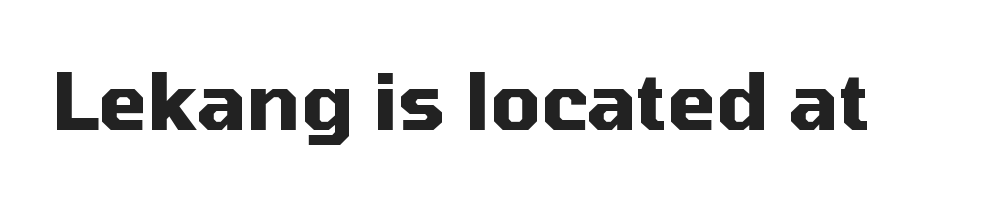
{"serif": "no", "italic": "no", "bold": "yes", "weight": "heavy", "width": "normal", "stroke_contrast": "medium", "x_height": "medium", "monospaced": "no", "underline": "no", "letter_spacing": "normal", "letter_spacing_em": 0.0, "glyph_px": 79}
